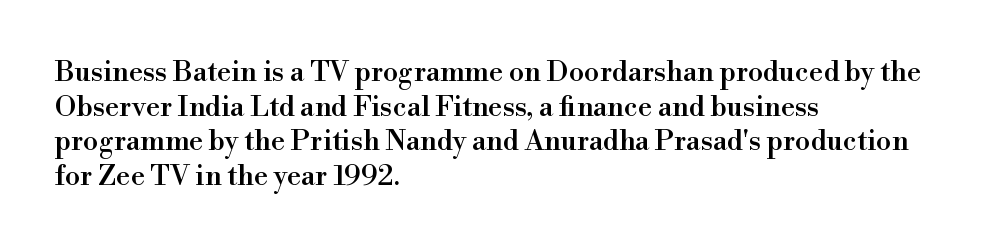
Q: Is the text italic (slanted)? A: No, it is upright.
Q: Is the typeface a serif or a sans-serif typeface? A: Serif.
Q: Is the text underlined? A: No.
Q: How is the paragraph aligned? A: Left-aligned.
Q: Is the spacing between letters normal or unusually wide? A: Normal.
Q: Width (condensed, normal, or wide)? A: Normal.
Q: x-height? A: Small.
Q: Monospaced? A: No.
